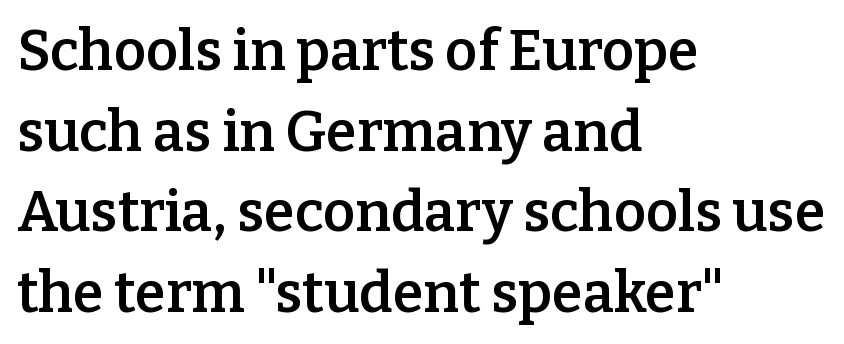
Vertical strokes here are truly vertical. Each letter's strokes conclude with small projecting serifs. Short and long lines alike share a common starting point at left. A typesetter would call this proportional, since set widths differ per character. Heft: intermediate — a semibold. Regular leading.
